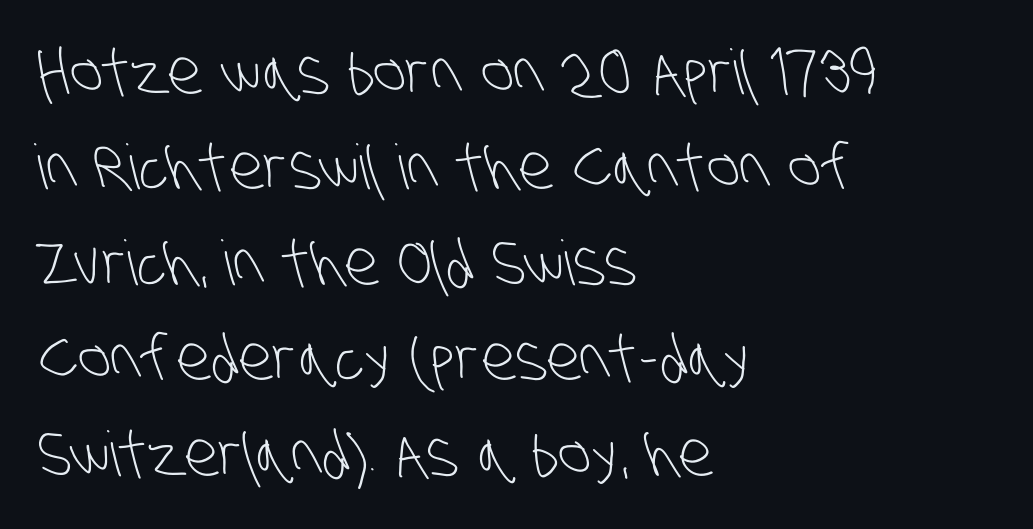
The image shows 62 px light, condensed sans-serif type; set left-aligned, normal line spacing (1.54x), normal letter spacing, not underlined; low stroke contrast and a large x-height.
